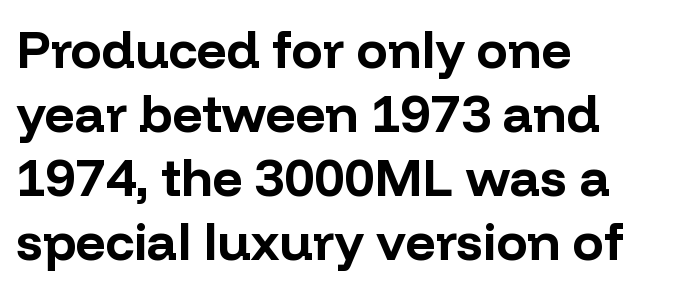
Q: Is the text bold? A: Yes.
Q: Is the text italic (slanted)? A: No, it is upright.
Q: Is the typeface a serif or a sans-serif typeface? A: Sans-serif.
Q: Is the text underlined? A: No.
Q: How is the paragraph aligned? A: Left-aligned.
Q: Is the spacing between letters normal or unusually wide? A: Normal.
Q: Width (condensed, normal, or wide)? A: Normal.
Q: Stroke contrast? A: Low.
Q: x-height? A: Medium.
Q: Monospaced? A: No.
